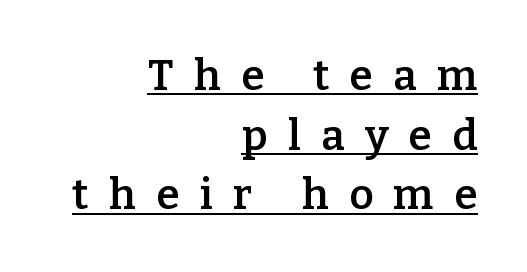
{"serif": "yes", "italic": "no", "bold": "semi", "weight": "semibold", "width": "normal", "stroke_contrast": "low", "x_height": "medium", "monospaced": "no", "underline": "yes", "align": "right", "line_spacing": "normal", "line_spacing_ratio": 1.42, "letter_spacing": "wide", "letter_spacing_em": 0.49, "glyph_px": 42}
